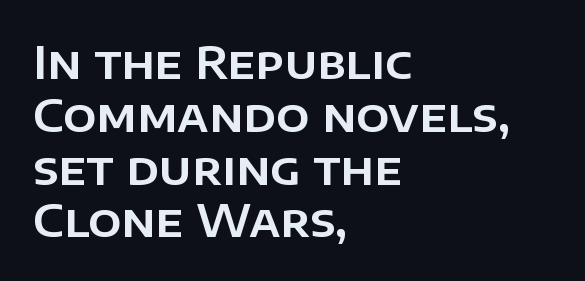
Descenders hang freely into open space. These lines are set flush left with a ragged right edge. This sample uses plain, unmodified letter spacing. Designer's note — italics off, roman on. A typesetter would call this proportional, since set widths differ per character. This sample uses a sans-serif face.
